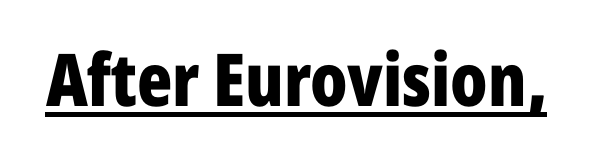
Q: Is the text bold? A: Yes.
Q: Is the text italic (slanted)? A: No, it is upright.
Q: Is the typeface a serif or a sans-serif typeface? A: Sans-serif.
Q: Is the text underlined? A: Yes.
Q: Is the spacing between letters normal or unusually wide? A: Normal.
Q: Width (condensed, normal, or wide)? A: Condensed.
Q: Stroke contrast? A: Low.
Q: x-height? A: Medium.
Q: Monospaced? A: No.
